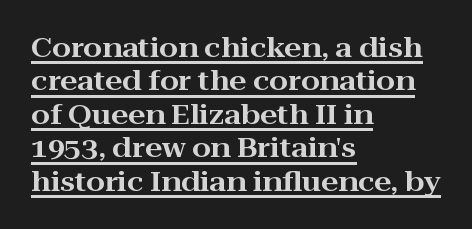
{"italic": "no", "underline": "yes", "align": "left", "line_spacing_ratio": 1.24, "letter_spacing": "normal", "letter_spacing_em": 0.0, "glyph_px": 27}
